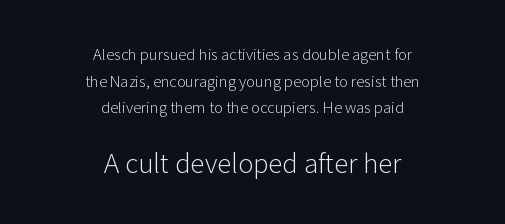
The image shows 26 px text type, upright; set centered, line spacing 1.77x, normal letter spacing, not underlined; the second (bottom) block is 1.73x larger.
